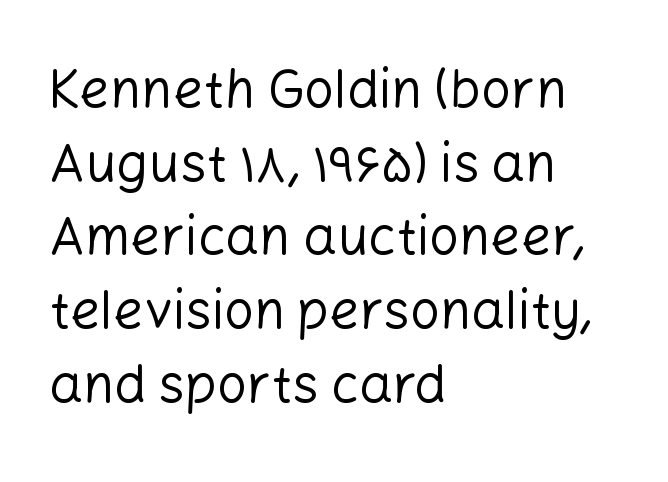
All the whitespace from short lines collects on the right. In terms of leading, this rendering sits right in the middle. Posture: straight, roman, zero tilt. Beneath every word, the page is bare. The typeface chosen for these lines omits serifs. The gaps between neighbouring characters are ordinary and unremarkable.
